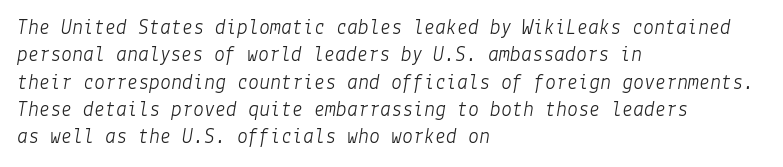
These glyphs show unthickened strokes, regular width or finer. Tall strokes in this sample are angled rather than plumb. The setting favours the left margin, as ordinary paragraphs usually do. A bare baseline throughout the passage. Is the letter spacing exaggerated? No — it looks like the ordinary default.
